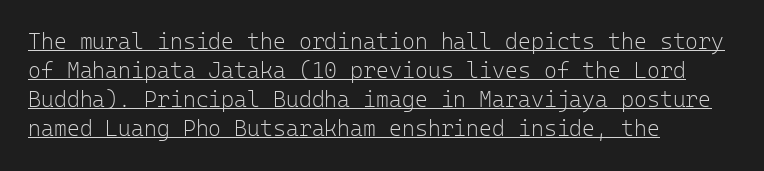
Line beginnings align vertically; line endings do not. Notice how the stems are strictly vertical — no italics here. A baseline rule has been typeset under these characters. This sample uses plain, unmodified letter spacing. The face looks like a standard text weight, possibly lighter. The designer left line spacing at the default.
